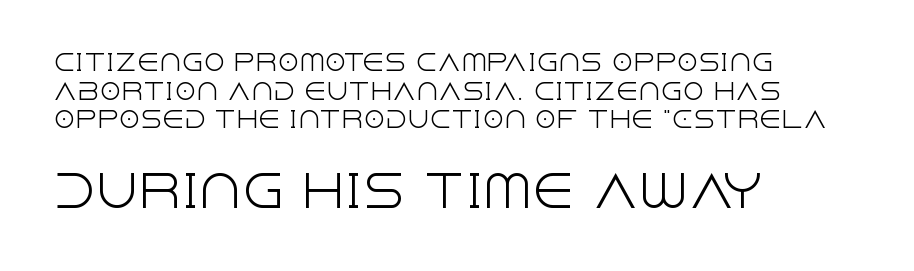
The image shows 43 px light sans-serif type, upright; set left-aligned, normal line spacing (1.3x), normal letter spacing, not underlined; the second (bottom) block is 1.95x larger; a large x-height.
